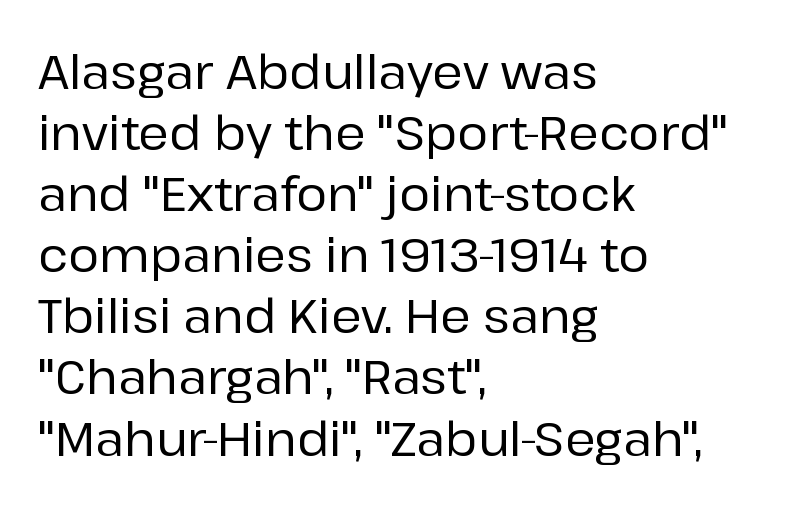
{"serif": "no", "italic": "no", "width": "normal", "stroke_contrast": "low", "x_height": "medium", "monospaced": "no", "underline": "no", "align": "left", "line_spacing": "normal", "line_spacing_ratio": 1.3, "letter_spacing": "normal", "letter_spacing_em": 0.0, "glyph_px": 47}
